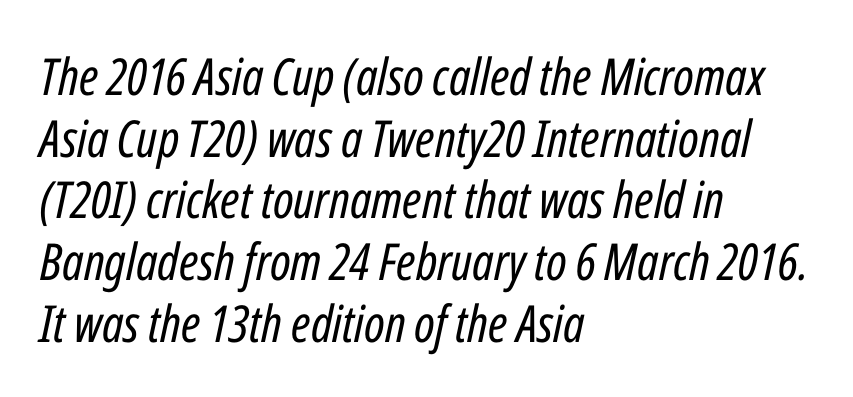
Q: Is the text bold? A: No.
Q: Is the text italic (slanted)? A: Yes, it leans right by about 12 degrees.
Q: Is the text underlined? A: No.
Q: How is the paragraph aligned? A: Left-aligned.
Q: Is the spacing between letters normal or unusually wide? A: Normal.
Q: Width (condensed, normal, or wide)? A: Condensed.
Q: Stroke contrast? A: Low.
Q: x-height? A: Medium.
Q: Monospaced? A: No.
